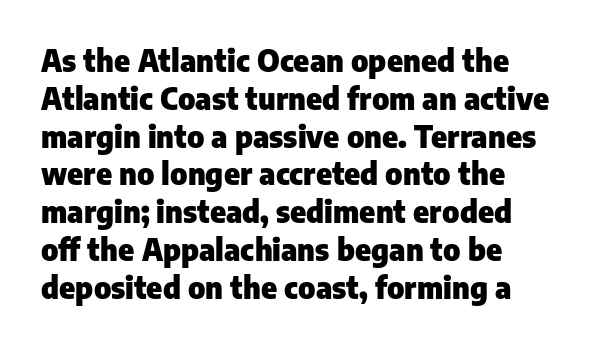
Q: Is the text bold? A: Yes.
Q: Is the text italic (slanted)? A: No, it is upright.
Q: Is the typeface a serif or a sans-serif typeface? A: Sans-serif.
Q: Is the text underlined? A: No.
Q: Is the spacing between letters normal or unusually wide? A: Normal.
Q: Is the spacing between lines tight, normal or loose? A: Normal.
Q: Width (condensed, normal, or wide)? A: Normal.
Q: Stroke contrast? A: Low.
Q: x-height? A: Medium.
Q: Monospaced? A: No.
